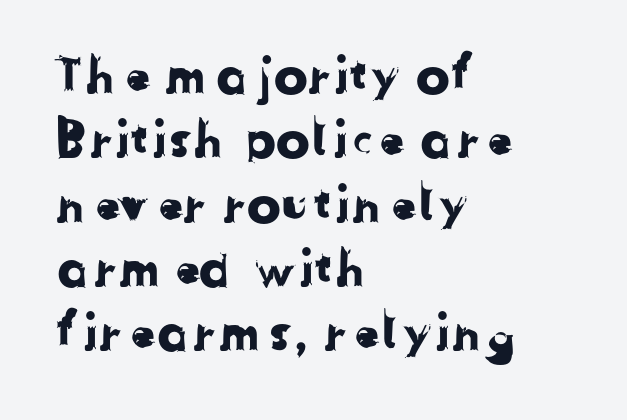
Q: Is the typeface a serif or a sans-serif typeface? A: Sans-serif.
Q: Is the text underlined? A: No.
Q: How is the paragraph aligned? A: Left-aligned.
Q: Is the spacing between letters normal or unusually wide? A: Normal.
Q: Is the spacing between lines tight, normal or loose? A: Normal.
Q: Width (condensed, normal, or wide)? A: Normal.
Q: Stroke contrast? A: Low.
Q: x-height? A: Medium.
Q: Monospaced? A: No.
